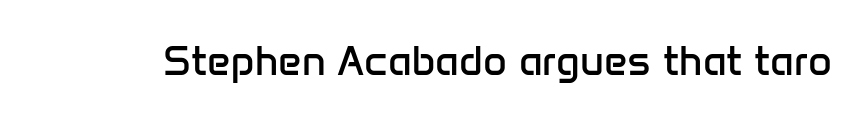
The image shows 41 px regular-weight sans-serif type, upright; set normal letter spacing, not underlined; low stroke contrast and a medium x-height.
